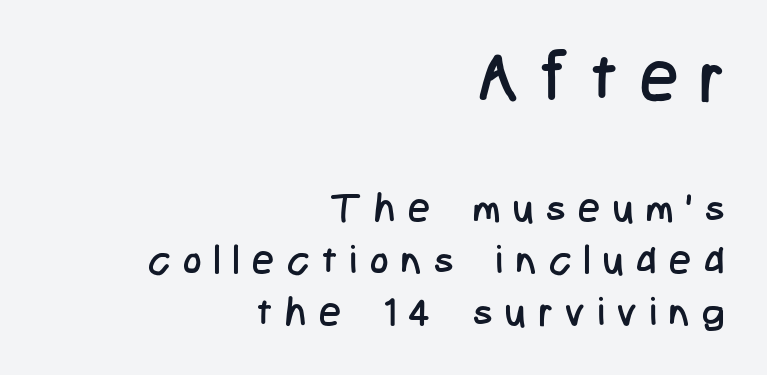
{"serif": "no", "italic": "no", "bold": "no", "weight": "regular", "width": "condensed", "stroke_contrast": "low", "x_height": "medium", "monospaced": "no", "underline": "no", "align": "right", "line_spacing": "normal", "line_spacing_ratio": 1.33, "letter_spacing": "wide", "letter_spacing_em": 0.33, "larger_block": "first", "size_ratio": 1.74, "glyph_px": 68}
